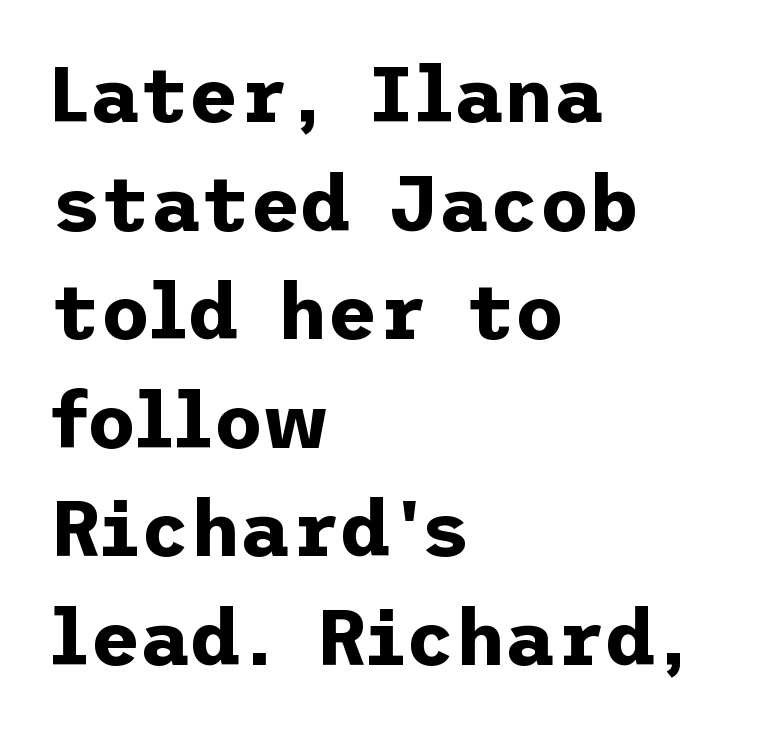
The rendering anchors every line to the left-hand side. In terms of weight, the rendering is a true, heavy bold. Check under the words: just untouched page. The specimen reads as upright at a glance. A sans-serif font was chosen for this passage. There is no visible air inserted between adjacent glyphs.
